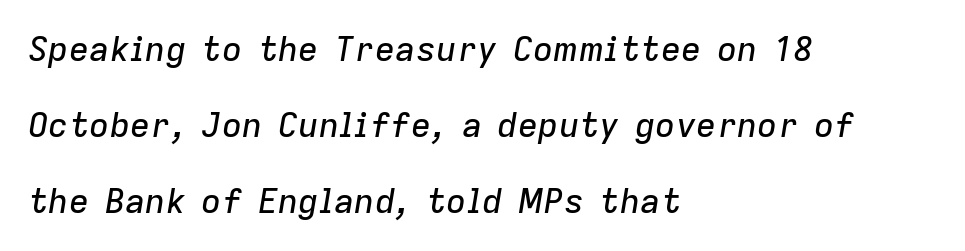
{"italic": "yes", "lean": "right", "slant_degrees": 9, "width": "normal", "stroke_contrast": "low", "x_height": "medium", "monospaced": "no", "underline": "no", "align": "left", "line_spacing": "loose", "line_spacing_ratio": 2.23, "letter_spacing": "normal", "letter_spacing_em": 0.0, "glyph_px": 34}
